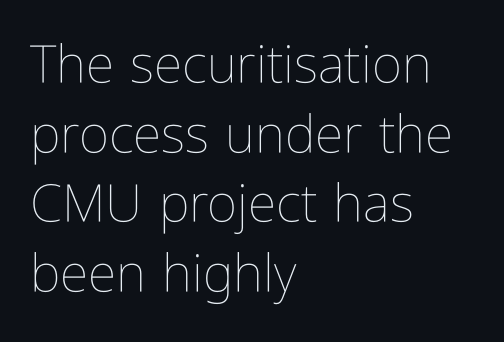
{"italic": "no", "bold": "no", "weight": "thin", "width": "condensed", "stroke_contrast": "low", "x_height": "medium", "monospaced": "no", "underline": "no", "align": "left", "line_spacing": "normal", "line_spacing_ratio": 1.34, "letter_spacing": "normal", "letter_spacing_em": 0.0, "glyph_px": 52}
